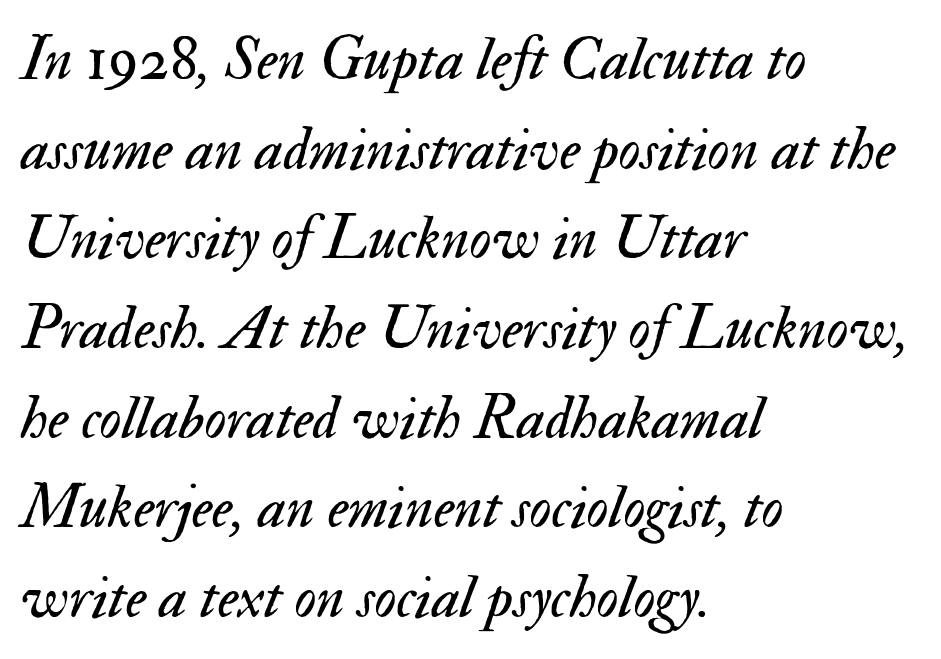
Designer's note — italics engaged. Which margin do the lines hug? The left one — the right edge is uneven. The typeface has the unassuming heft of standard copy or less. The passage shown is typed in a proportional face where columns would drift. Whoever set this chose a conventional vertical rhythm.
